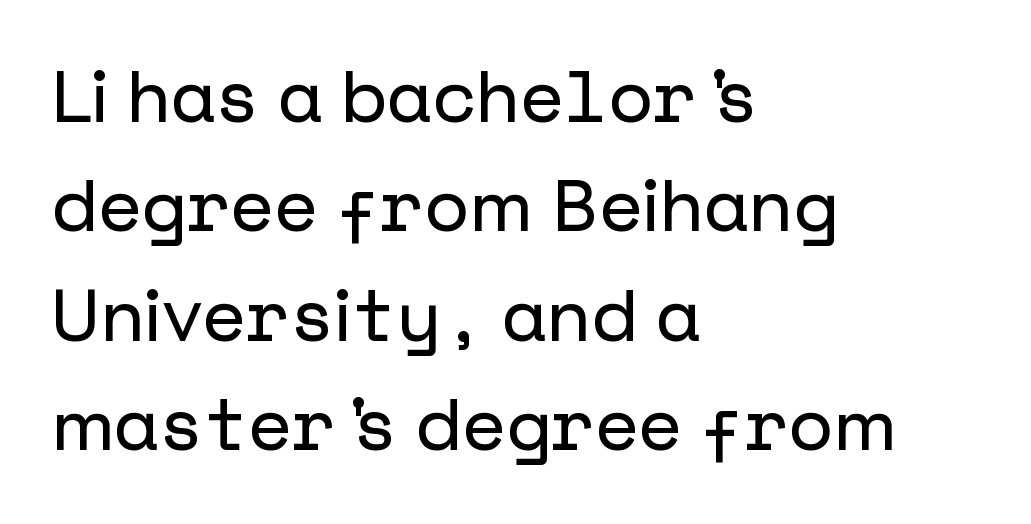
Q: Is the text italic (slanted)? A: No, it is upright.
Q: Is the typeface a serif or a sans-serif typeface? A: Sans-serif.
Q: Is the text underlined? A: No.
Q: How is the paragraph aligned? A: Left-aligned.
Q: Is the spacing between letters normal or unusually wide? A: Normal.
Q: Is the spacing between lines tight, normal or loose? A: Normal.
Q: Width (condensed, normal, or wide)? A: Normal.
Q: Stroke contrast? A: Low.
Q: x-height? A: Medium.
